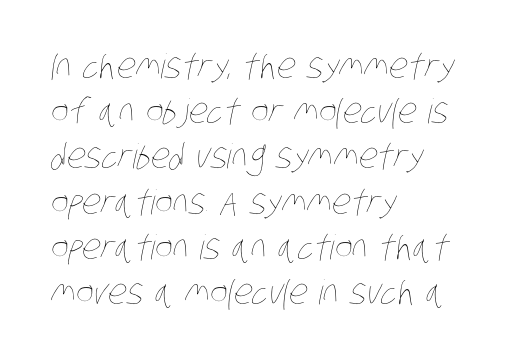
{"bold": "no", "weight": "thin", "width": "condensed", "stroke_contrast": "low", "x_height": "large", "monospaced": "no", "underline": "no", "align": "left", "line_spacing": "normal", "line_spacing_ratio": 1.33, "letter_spacing": "normal", "letter_spacing_em": 0.0, "glyph_px": 34}
